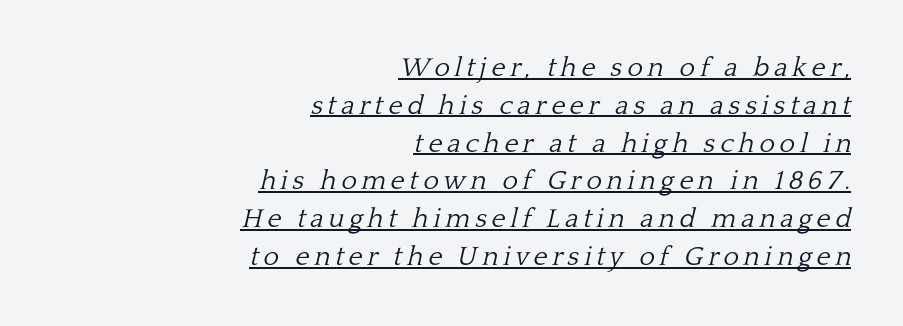
Caption: multi-line text, flush right, ragged left. The face used here appears with an underline applied. A typesetter would mark this as italic. Students, observe: this is what conventionally led text looks like. The typeface has the unassuming heft of standard copy or less.
